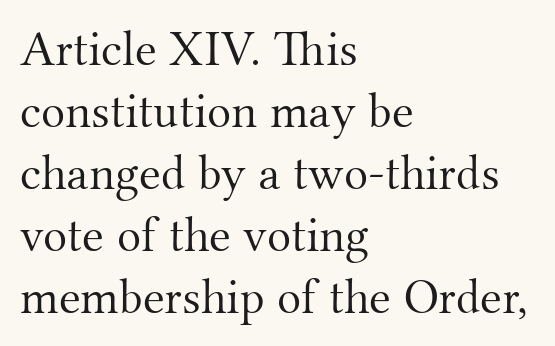
Q: Is the text bold? A: No.
Q: Is the text italic (slanted)? A: No, it is upright.
Q: Is the typeface a serif or a sans-serif typeface? A: Serif.
Q: Is the text underlined? A: No.
Q: How is the paragraph aligned? A: Left-aligned.
Q: Is the spacing between letters normal or unusually wide? A: Normal.
Q: Width (condensed, normal, or wide)? A: Normal.
Q: Stroke contrast? A: Medium.
Q: x-height? A: Small.
Q: Monospaced? A: No.
